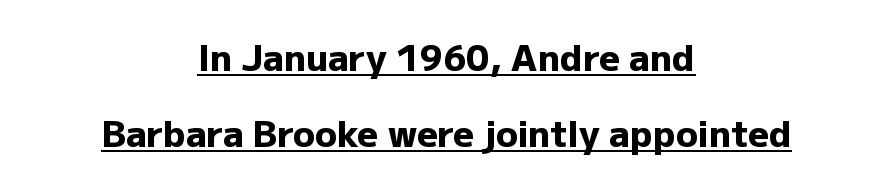
{"serif": "no", "italic": "no", "bold": "yes", "weight": "heavy", "width": "normal", "stroke_contrast": "low", "x_height": "medium", "monospaced": "no", "underline": "yes", "align": "center", "line_spacing": "loose", "line_spacing_ratio": 2.11, "letter_spacing": "normal", "letter_spacing_em": 0.0, "glyph_px": 36}
